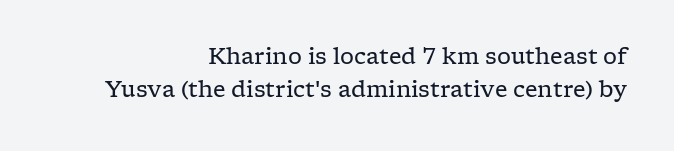
Regarding leading, the lines here are spaced in the standard way. Is the type heavy? It reads as light-to-regular instead. The glyphs are unaccompanied by any horizontal stroke below them. Posture: vertical. Visually the block forms a straight wall on the right and a jagged coastline on the left.
